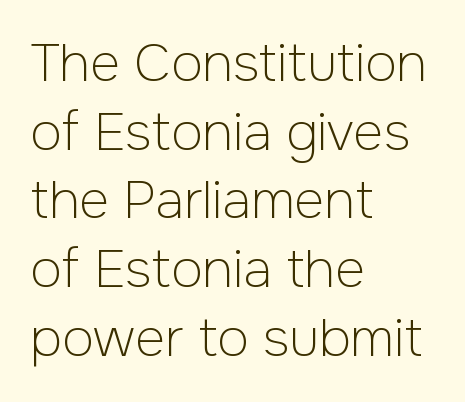
The letters stand upright; this is a roman face. The text was rendered using a sans face with plain stroke endings. The glyphs are unaccompanied by any horizontal stroke below them. Compared with a typical body face, this is equally light or lighter still.
